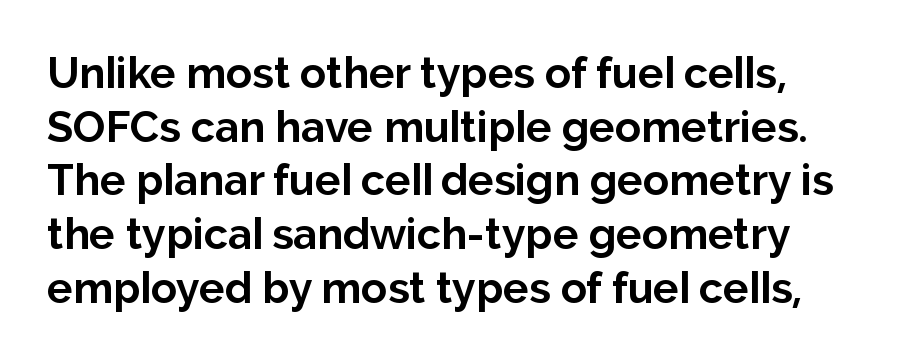
The image shows 43 px bold sans-serif type, upright; set normal line spacing (1.25x), normal letter spacing, not underlined; low stroke contrast and a medium x-height.
